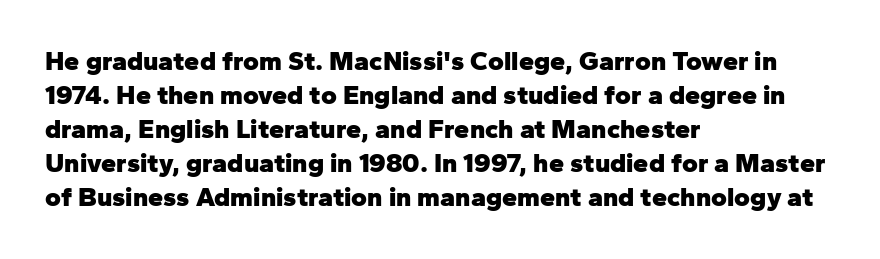
Does the weight exceed regular? Yes, all the way to bold. Short note: letters normally spaced. The space beneath each line is pristine and unruled. The typesetter chose a ragged-right arrangement here. Posture: vertical. The passage shown stacks its lines at a standard gap.
